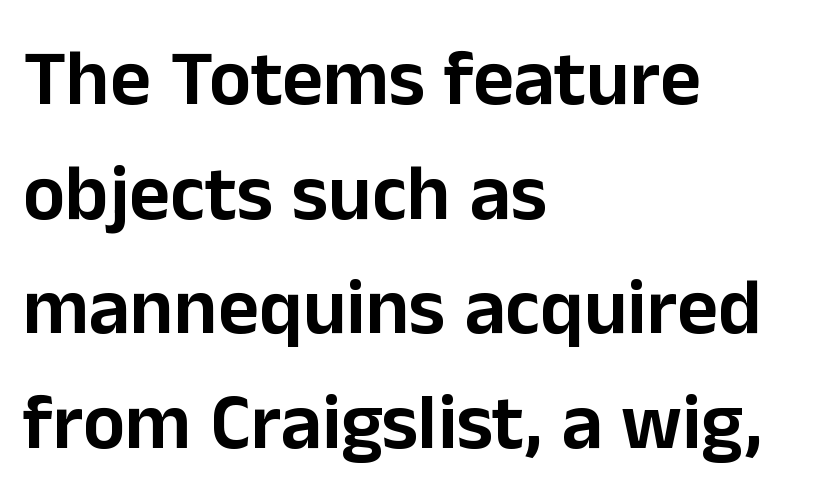
Q: Is the text italic (slanted)? A: No, it is upright.
Q: Is the typeface a serif or a sans-serif typeface? A: Sans-serif.
Q: Is the text underlined? A: No.
Q: How is the paragraph aligned? A: Left-aligned.
Q: Is the spacing between letters normal or unusually wide? A: Normal.
Q: Is the spacing between lines tight, normal or loose? A: Normal.
Q: Width (condensed, normal, or wide)? A: Normal.
Q: Stroke contrast? A: Low.
Q: x-height? A: Medium.
Q: Monospaced? A: No.
